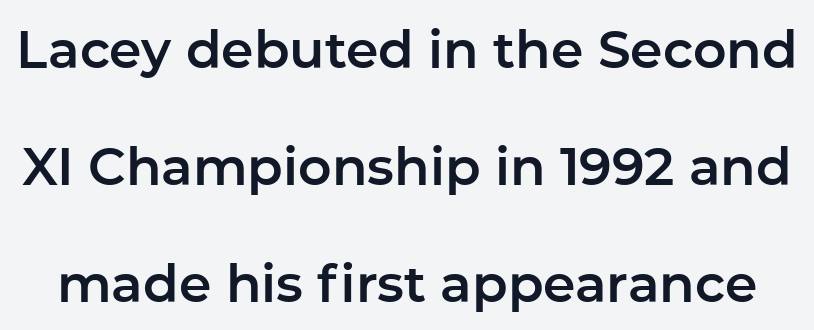
Do the characters align in a grid? No, the font is proportional. Font category for this specimen: sans-serif. This rendering leaves character spacing at its baseline value. Rule under the text: the space is simply empty. Summary of vertical rhythm: relaxed, with wide interline spacing.
